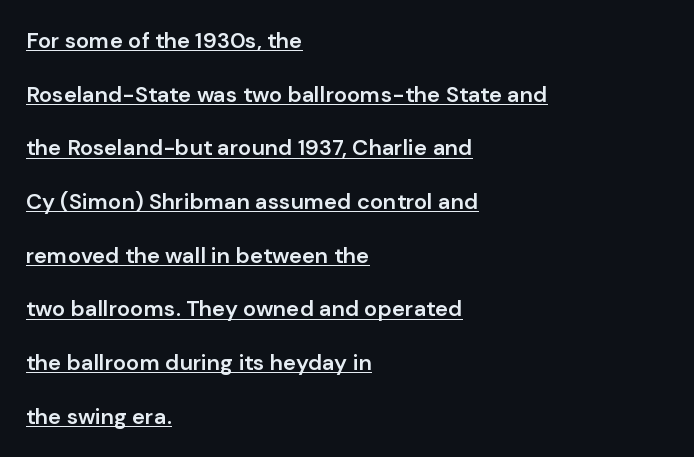
{"italic": "no", "bold": "semi", "underline": "yes", "align": "left", "line_spacing": "loose", "line_spacing_ratio": 2.44, "letter_spacing": "normal", "letter_spacing_em": 0.0, "glyph_px": 22}
